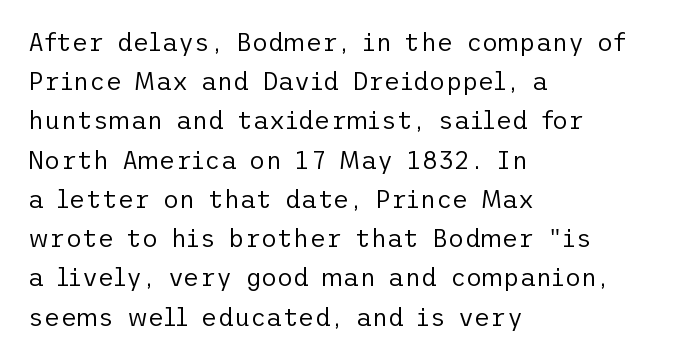
{"italic": "no", "bold": "no", "underline": "no", "align": "left", "line_spacing": "normal", "line_spacing_ratio": 1.57, "letter_spacing": "normal", "letter_spacing_em": 0.0, "glyph_px": 25}
